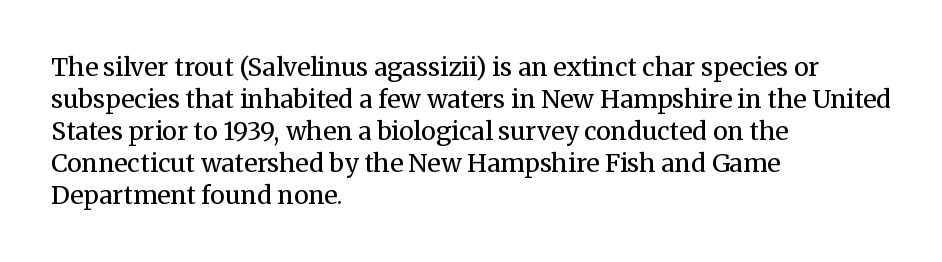
{"italic": "no", "bold": "no", "underline": "no", "align": "left", "line_spacing": "normal", "line_spacing_ratio": 1.28, "letter_spacing": "normal", "letter_spacing_em": 0.0, "glyph_px": 25}
